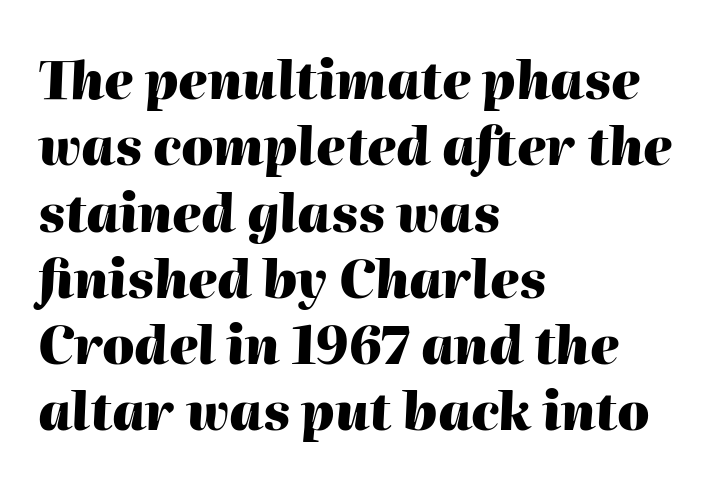
{"italic": "yes", "lean": "right", "slant_degrees": 2, "bold": "yes", "weight": "heavy", "width": "normal", "stroke_contrast": "high", "x_height": "medium", "monospaced": "no", "underline": "no", "align": "left", "line_spacing": "normal", "line_spacing_ratio": 1.3, "letter_spacing": "normal", "letter_spacing_em": 0.0, "glyph_px": 51}
